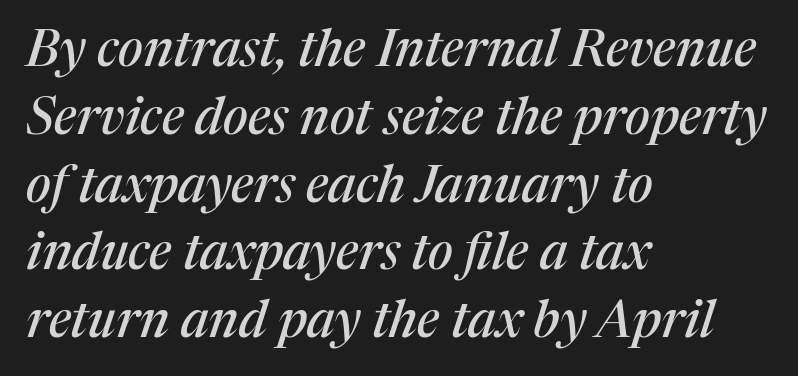
The specimen reads as italic at a glance. This rendering leaves character spacing at its baseline value. Check under the words: just untouched page. The lines sit at an ordinary, default distance from one another.
